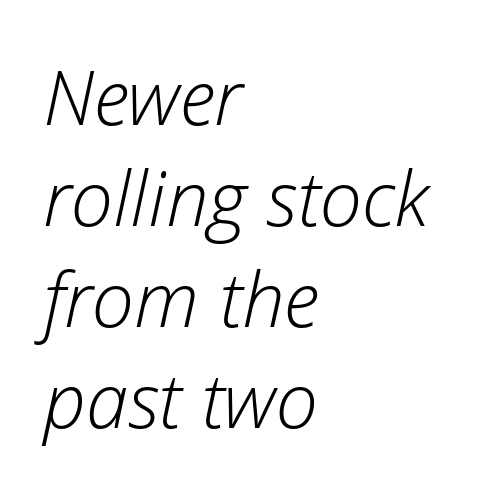
{"italic": "yes", "lean": "right", "slant_degrees": 12, "bold": "no", "weight": "light", "width": "normal", "stroke_contrast": "low", "x_height": "medium", "monospaced": "no", "underline": "no", "align": "left", "line_spacing": "normal", "line_spacing_ratio": 1.33, "letter_spacing": "normal", "letter_spacing_em": 0.0, "glyph_px": 76}
